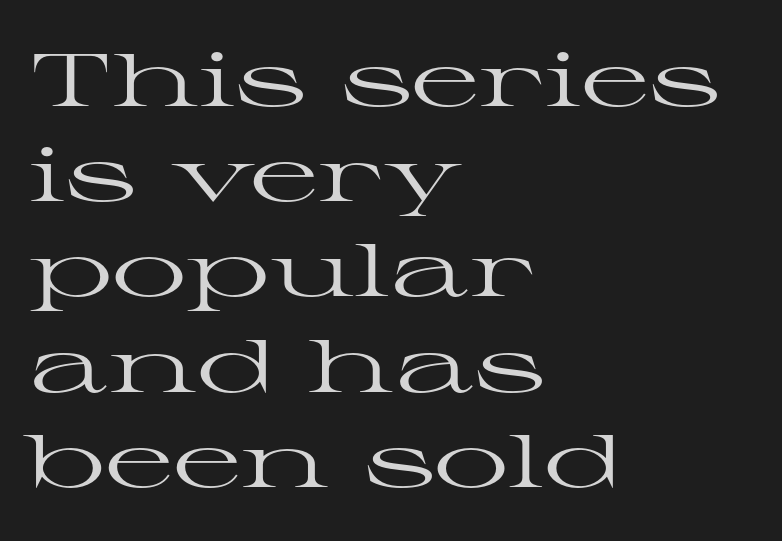
Unlike a clean sans, this face finishes its strokes with serifs. Teacher's note: observe the even left margin — that is flush-left alignment. Letters rest on an invisible, unmarked baseline. When letters stand straight like this, we call the style roman or upright. The line texture is even and compact thanks to regular tracking.
